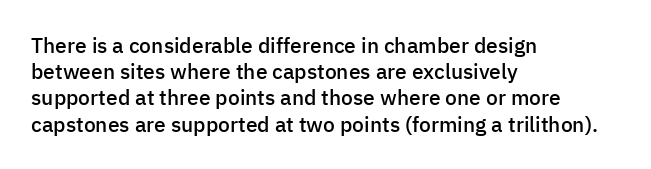
Just letters on the line, the space beneath them empty. Evenly set lines give the paragraph a standard silhouette. Compared with a centered layout, this one pins lines to the left instead. Letter spacing: default.
